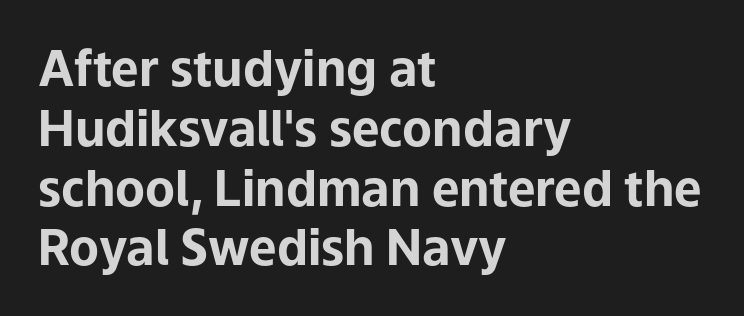
Q: Is the text bold? A: Yes.
Q: Is the text italic (slanted)? A: No, it is upright.
Q: Is the typeface a serif or a sans-serif typeface? A: Sans-serif.
Q: Is the text underlined? A: No.
Q: How is the paragraph aligned? A: Left-aligned.
Q: Is the spacing between letters normal or unusually wide? A: Normal.
Q: Width (condensed, normal, or wide)? A: Normal.
Q: Stroke contrast? A: Low.
Q: x-height? A: Medium.
Q: Monospaced? A: No.
